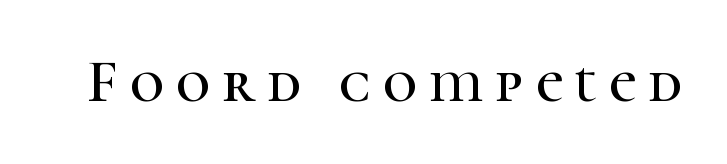
{"serif": "yes", "italic": "no", "width": "normal", "stroke_contrast": "high", "x_height": "medium", "monospaced": "no", "underline": "no", "letter_spacing": "wide", "letter_spacing_em": 0.2, "glyph_px": 60}
